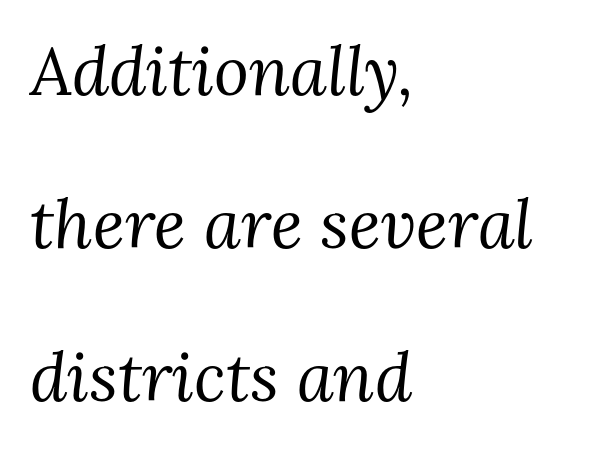
Q: Is the text bold? A: No.
Q: Is the text italic (slanted)? A: Yes, it leans right by about 3 degrees.
Q: Is the typeface a serif or a sans-serif typeface? A: Serif.
Q: Is the text underlined? A: No.
Q: How is the paragraph aligned? A: Left-aligned.
Q: Is the spacing between letters normal or unusually wide? A: Normal.
Q: Is the spacing between lines tight, normal or loose? A: Loose.
Q: Width (condensed, normal, or wide)? A: Normal.
Q: Stroke contrast? A: Medium.
Q: x-height? A: Medium.
Q: Monospaced? A: No.
